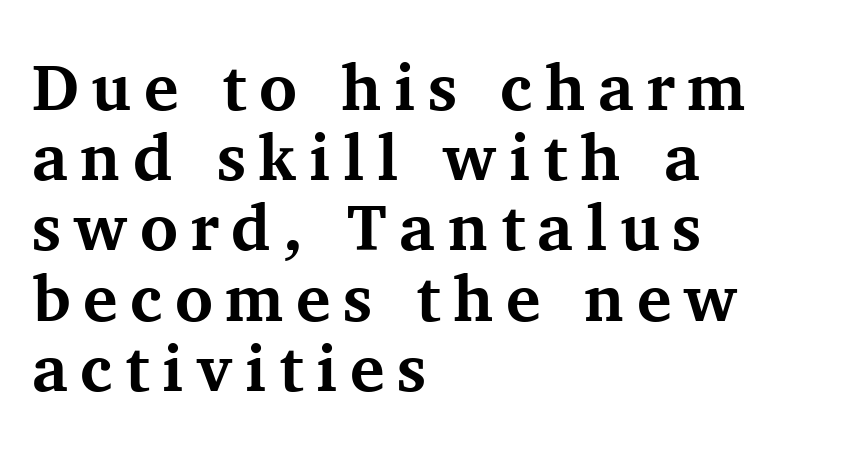
Descenders hang freely into open space. The line-height multiplier appears low, near solid setting. Looks like regular typesetting: each glyph gets only the width it needs. Notice how the passage keeps a crisp vertical edge on the left only.
